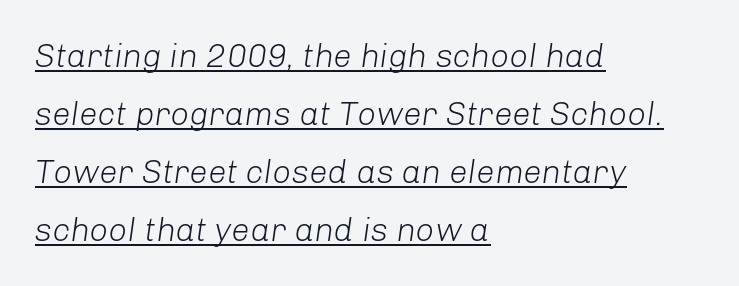
There's an unmistakable incline to the writing here. This sample carries an underscore along the baseline area. Glyph-to-glyph distance matches everyday printed text. Bold? No — there's no thickening of the strokes.
